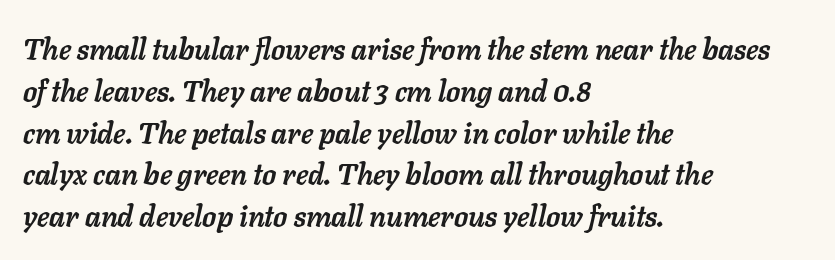
{"italic": "yes", "lean": "right", "slant_degrees": 11, "bold": "yes", "weight": "semibold", "width": "normal", "stroke_contrast": "low", "x_height": "medium", "monospaced": "no", "underline": "no", "align": "left", "line_spacing": "normal", "line_spacing_ratio": 1.44, "letter_spacing": "normal", "letter_spacing_em": 0.0, "glyph_px": 29}
